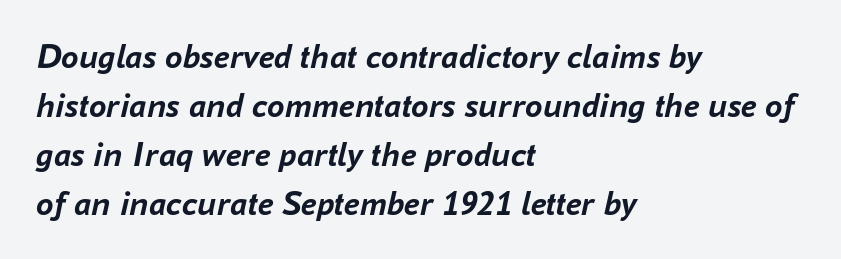
Q: Is the text bold? A: Yes.
Q: Is the text italic (slanted)? A: Yes, it leans right by about 16 degrees.
Q: Is the text underlined? A: No.
Q: How is the paragraph aligned? A: Left-aligned.
Q: Is the spacing between letters normal or unusually wide? A: Normal.
Q: Is the spacing between lines tight, normal or loose? A: Normal.
Q: Width (condensed, normal, or wide)? A: Normal.
Q: Stroke contrast? A: Low.
Q: x-height? A: Medium.
Q: Monospaced? A: No.
